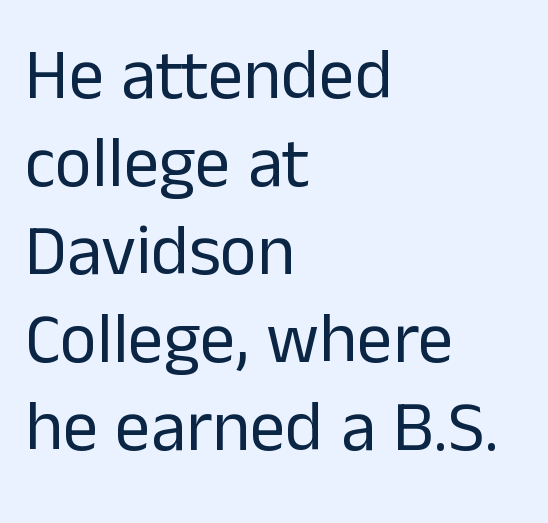
The image shows 71 px regular-weight sans-serif type, upright; set left-aligned, line spacing 1.24x, normal letter spacing, not underlined; low stroke contrast and a medium x-height.
